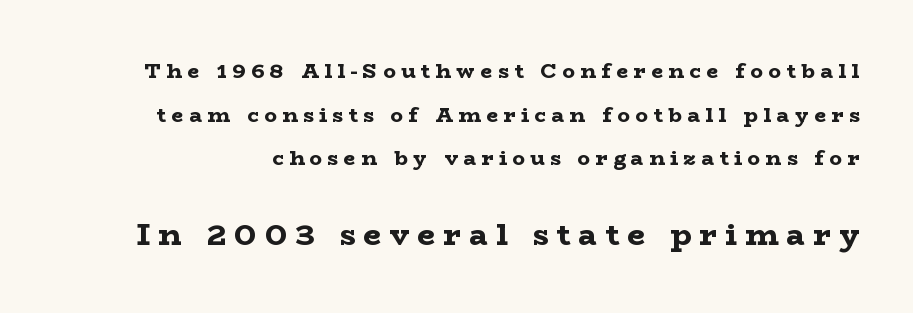
Q: Is the text bold? A: Yes.
Q: Is the text italic (slanted)? A: No, it is upright.
Q: Is the typeface a serif or a sans-serif typeface? A: Serif.
Q: Is the text underlined? A: No.
Q: Is the spacing between letters normal or unusually wide? A: Unusually wide.
Q: Is the spacing between lines tight, normal or loose? A: Loose.
Q: Which block of text is set in a larger size, the first (top) or the second (bottom)? A: The second (bottom) one.
Q: Width (condensed, normal, or wide)? A: Wide.
Q: Stroke contrast? A: Low.
Q: x-height? A: Medium.
Q: Monospaced? A: No.
